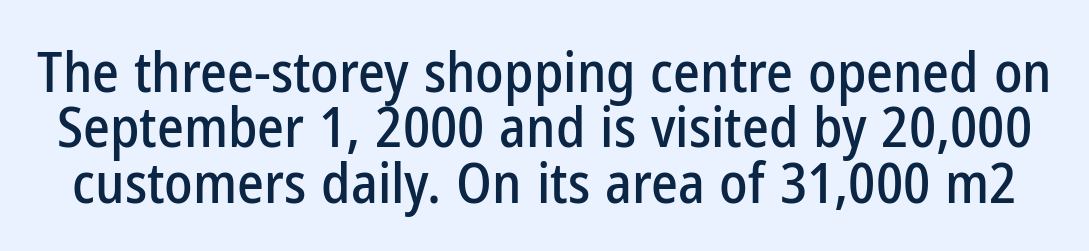
Q: Is the text italic (slanted)? A: No, it is upright.
Q: Is the typeface a serif or a sans-serif typeface? A: Sans-serif.
Q: Is the text underlined? A: No.
Q: Is the spacing between letters normal or unusually wide? A: Normal.
Q: Is the spacing between lines tight, normal or loose? A: Tight.
Q: Width (condensed, normal, or wide)? A: Condensed.
Q: Stroke contrast? A: Low.
Q: x-height? A: Medium.
Q: Monospaced? A: No.
